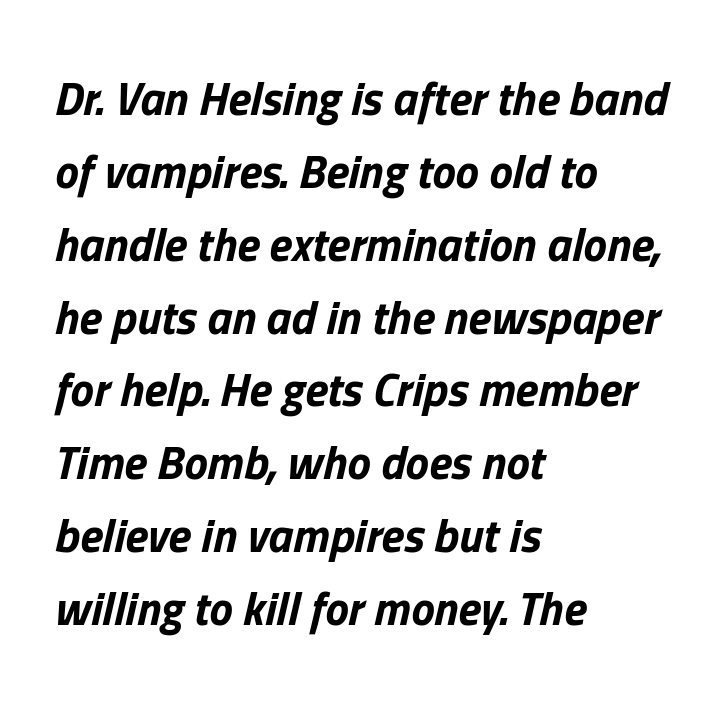
The image shows 47 px bold type, italic (leaning right); set left-aligned, normal line spacing (1.55x), normal letter spacing, not underlined; low stroke contrast and a medium x-height.
